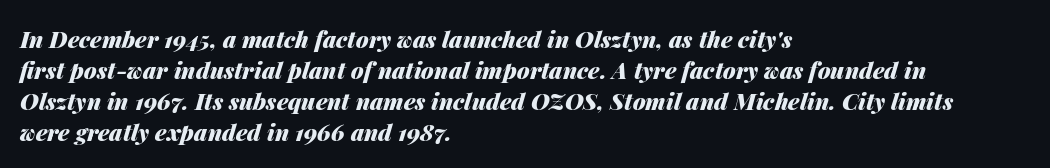
Q: Is the text bold? A: Yes.
Q: Is the text italic (slanted)? A: Yes, it leans right by about 14 degrees.
Q: Is the text underlined? A: No.
Q: How is the paragraph aligned? A: Left-aligned.
Q: Is the spacing between letters normal or unusually wide? A: Normal.
Q: Is the spacing between lines tight, normal or loose? A: Normal.
